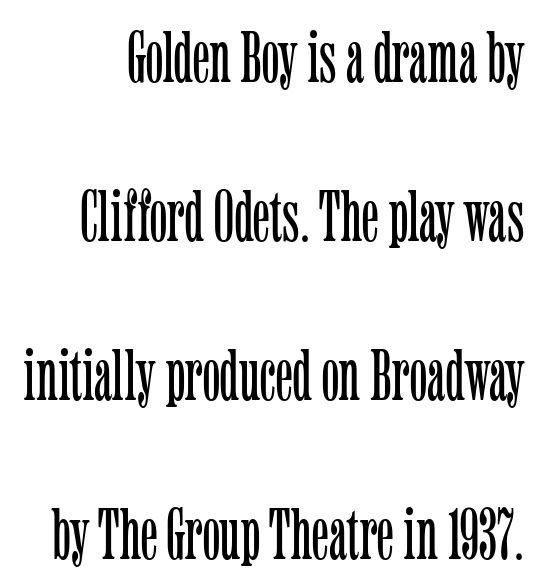
Q: Is the text bold? A: No.
Q: Is the text italic (slanted)? A: No, it is upright.
Q: Is the typeface a serif or a sans-serif typeface? A: Serif.
Q: Is the text underlined? A: No.
Q: Is the spacing between letters normal or unusually wide? A: Normal.
Q: Is the spacing between lines tight, normal or loose? A: Loose.
Q: Width (condensed, normal, or wide)? A: Condensed.
Q: Stroke contrast? A: Low.
Q: x-height? A: Medium.
Q: Monospaced? A: No.
